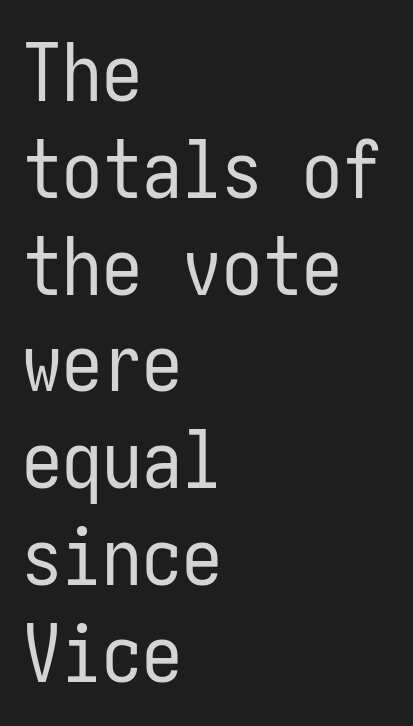
Q: Is the text bold? A: No.
Q: Is the text italic (slanted)? A: No, it is upright.
Q: Is the typeface a serif or a sans-serif typeface? A: Sans-serif.
Q: Is the text underlined? A: No.
Q: How is the paragraph aligned? A: Left-aligned.
Q: Is the spacing between letters normal or unusually wide? A: Normal.
Q: Width (condensed, normal, or wide)? A: Condensed.
Q: Stroke contrast? A: Low.
Q: x-height? A: Medium.
